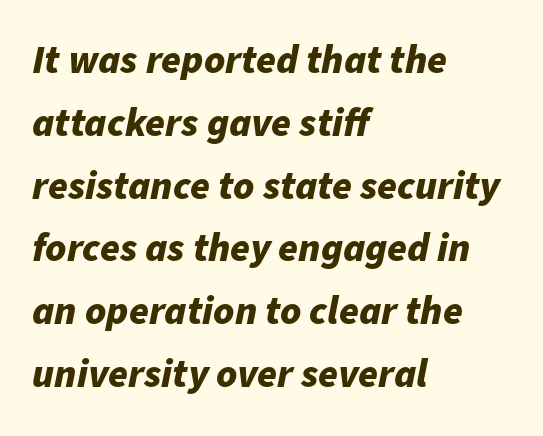
Q: Is the text bold? A: Yes.
Q: Is the text italic (slanted)? A: Yes, it leans right by about 11 degrees.
Q: Is the text underlined? A: No.
Q: How is the paragraph aligned? A: Left-aligned.
Q: Is the spacing between letters normal or unusually wide? A: Normal.
Q: Is the spacing between lines tight, normal or loose? A: Normal.
Q: Width (condensed, normal, or wide)? A: Normal.
Q: Stroke contrast? A: Low.
Q: x-height? A: Medium.
Q: Monospaced? A: No.
